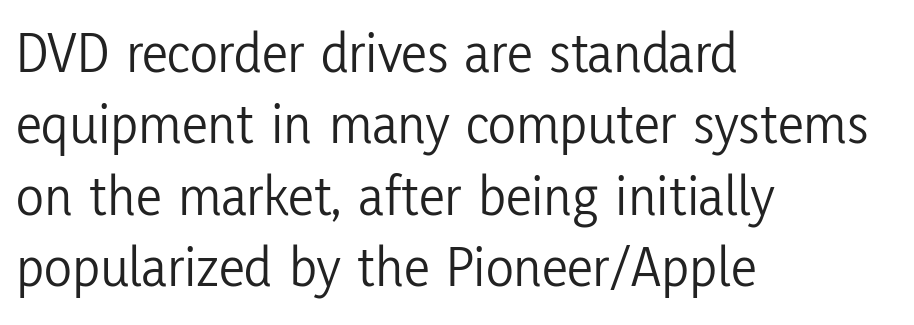
{"serif": "no", "italic": "no", "bold": "no", "weight": "light", "width": "condensed", "stroke_contrast": "low", "x_height": "medium", "monospaced": "no", "underline": "no", "align": "left", "line_spacing_ratio": 1.23, "letter_spacing": "normal", "letter_spacing_em": 0.0, "glyph_px": 58}
